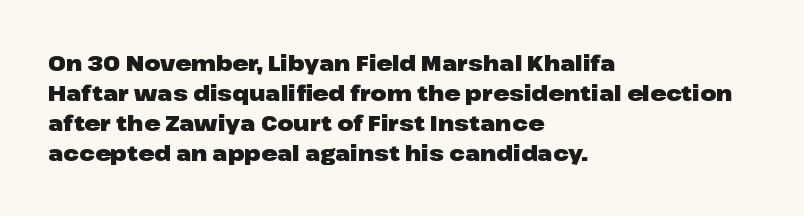
{"italic": "no", "bold": "yes", "underline": "no", "align": "left", "line_spacing": "normal", "line_spacing_ratio": 1.43, "letter_spacing": "normal", "letter_spacing_em": 0.0, "glyph_px": 21}
